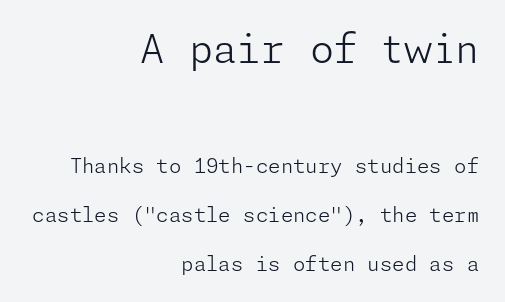
The image shows 39 px light sans-serif type, upright; set right-aligned, loose line spacing (2.47x), normal letter spacing, not underlined; the first (top) block is 1.95x larger; low stroke contrast and a medium x-height.
